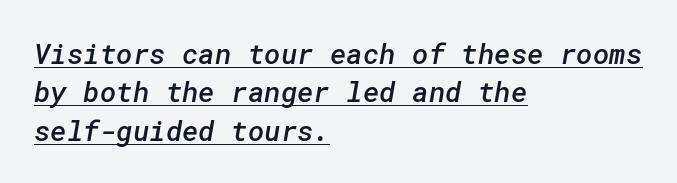
Regarding leading, the lines here are spaced in the standard way. The paragraph has a hard left edge and a soft right edge. Tracking value appears to be zero — textbook default spacing. The glyphs are accompanied by a horizontal stroke just below them.
